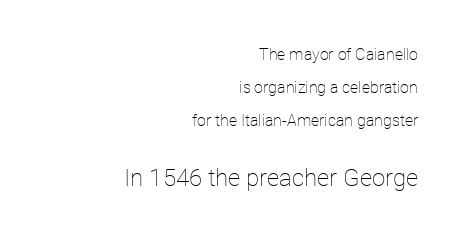
The image shows 24 px text type, upright; set right-aligned, loose line spacing (2.05x), normal letter spacing, not underlined; the second (bottom) block is 1.5x larger.
